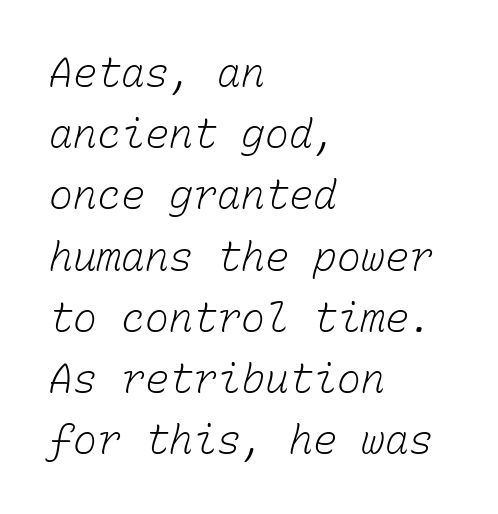
{"bold": "no", "weight": "light", "width": "normal", "stroke_contrast": "low", "x_height": "medium", "monospaced": "yes", "underline": "no", "align": "left", "line_spacing": "normal", "line_spacing_ratio": 1.53, "letter_spacing": "normal", "letter_spacing_em": 0.0, "glyph_px": 40}
